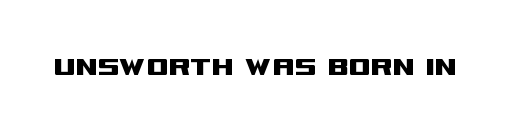
The image shows 31 px wide sans-serif type, upright; set normal letter spacing, not underlined; medium stroke contrast and a large x-height.
